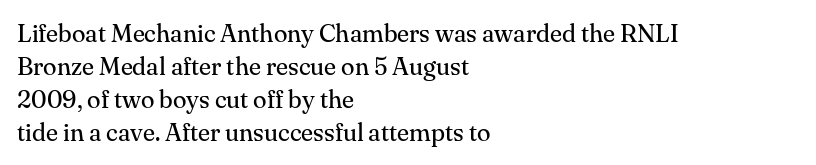
Q: Is the text bold? A: No.
Q: Is the text italic (slanted)? A: No, it is upright.
Q: Is the text underlined? A: No.
Q: How is the paragraph aligned? A: Left-aligned.
Q: Is the spacing between letters normal or unusually wide? A: Normal.
Q: Is the spacing between lines tight, normal or loose? A: Normal.
